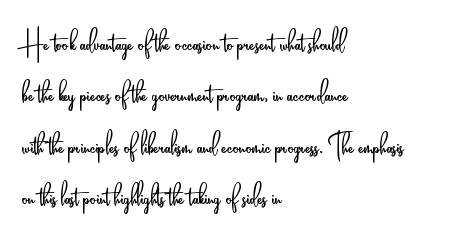
{"serif": "no", "bold": "no", "weight": "light", "width": "condensed", "stroke_contrast": "low", "x_height": "small", "monospaced": "no", "underline": "no", "align": "left", "line_spacing": "normal", "line_spacing_ratio": 1.39, "letter_spacing": "normal", "letter_spacing_em": 0.0, "glyph_px": 37}
